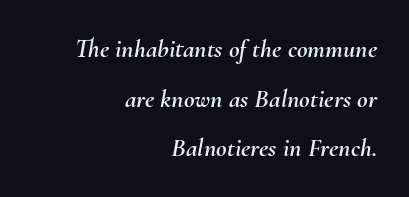
{"italic": "yes", "lean": "right", "slant_degrees": 10, "underline": "no", "align": "right", "line_spacing": "loose", "line_spacing_ratio": 1.91, "letter_spacing": "normal", "letter_spacing_em": 0.0, "glyph_px": 26}
